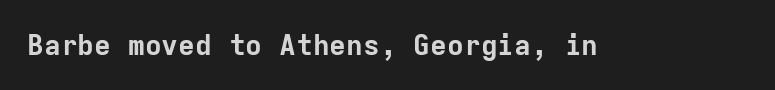
Q: Is the text bold? A: Yes.
Q: Is the text italic (slanted)? A: No, it is upright.
Q: Is the typeface a serif or a sans-serif typeface? A: Sans-serif.
Q: Is the text underlined? A: No.
Q: Is the spacing between letters normal or unusually wide? A: Normal.
Q: Width (condensed, normal, or wide)? A: Normal.
Q: Stroke contrast? A: Low.
Q: x-height? A: Medium.
Q: Monospaced? A: Yes.
